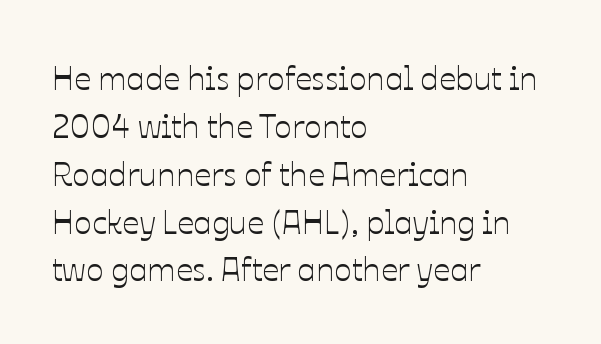
The image shows 33 px text type, upright; set left-aligned, normal line spacing (1.45x), normal letter spacing, not underlined; low stroke contrast and a medium x-height.
